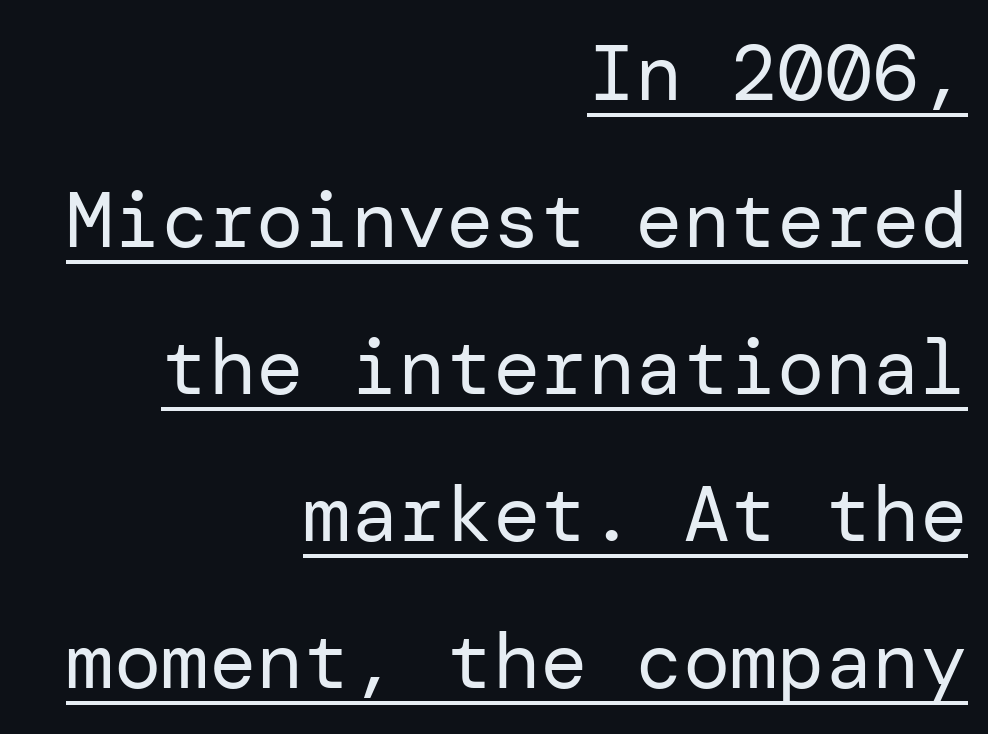
These lines stack with their right ends in a neat column. The glyphs in this specimen are sans serif. It's the straight-up-and-down kind of type. Summary of weight: not heavy and not bold. In terms of letterspacing, this is plain default setting.
